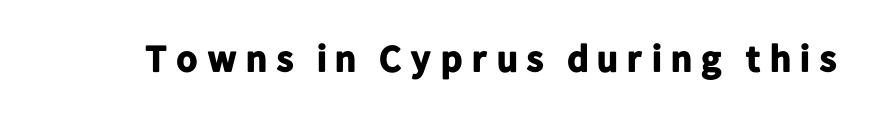
The image shows 38 px bold sans-serif type, upright; set not underlined; low stroke contrast and a medium x-height.
